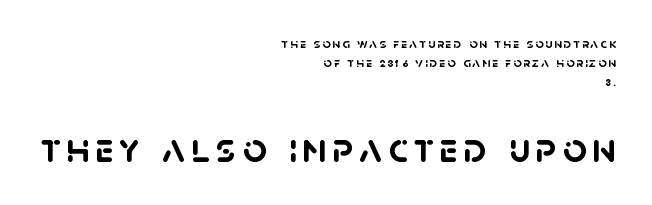
The image shows 42 px semibold sans-serif type; set right-aligned, normal line spacing (1.34x), not underlined; the second (bottom) block is 3.0x larger; low stroke contrast and a large x-height.
